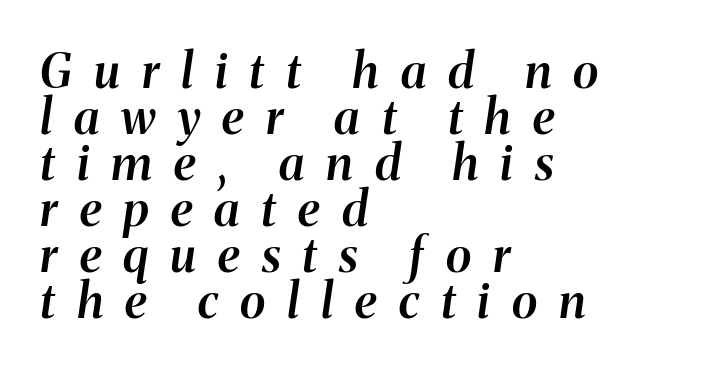
Emphasis-style slanted type is in use. Each new line begins almost immediately beneath the previous one. The tracking reads as deliberately expanded to a designer's eye. All the whitespace from short lines collects on the right. The letters advance in unequal steps, a hallmark of proportional type. This rendering features lettering with no underline.
